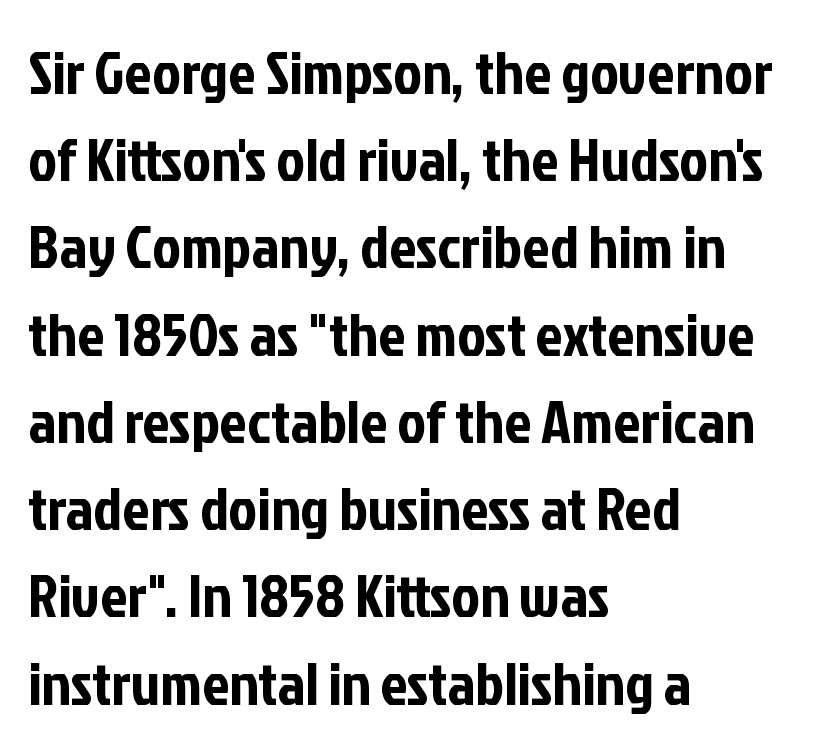
The image shows 61 px condensed sans-serif type, upright; set left-aligned, normal line spacing (1.43x), normal letter spacing, not underlined; low stroke contrast and a medium x-height.
